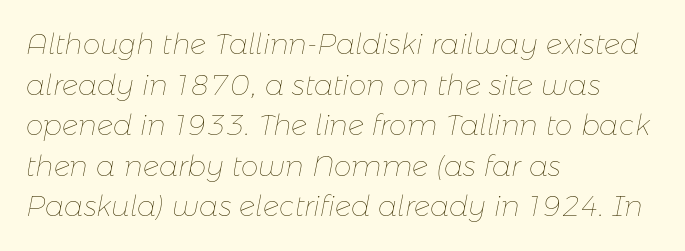
Q: Is the text bold? A: No.
Q: Is the text italic (slanted)? A: Yes, it leans right by about 11 degrees.
Q: Is the text underlined? A: No.
Q: How is the paragraph aligned? A: Left-aligned.
Q: Is the spacing between letters normal or unusually wide? A: Normal.
Q: Is the spacing between lines tight, normal or loose? A: Normal.
Q: Width (condensed, normal, or wide)? A: Normal.
Q: Stroke contrast? A: Low.
Q: x-height? A: Medium.
Q: Monospaced? A: No.
